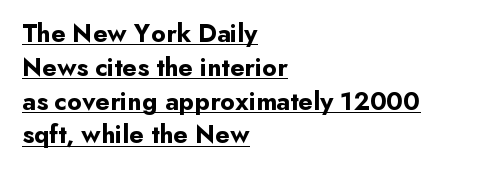
Q: Is the text bold? A: Yes.
Q: Is the text italic (slanted)? A: No, it is upright.
Q: Is the text underlined? A: Yes.
Q: How is the paragraph aligned? A: Left-aligned.
Q: Is the spacing between letters normal or unusually wide? A: Normal.
Q: Is the spacing between lines tight, normal or loose? A: Normal.
